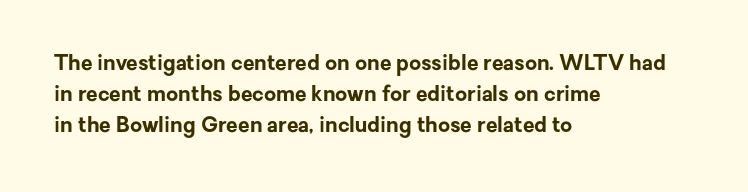
{"italic": "no", "bold": "yes", "underline": "no", "align": "left", "line_spacing": "normal", "line_spacing_ratio": 1.47, "letter_spacing": "normal", "letter_spacing_em": 0.0, "glyph_px": 21}
